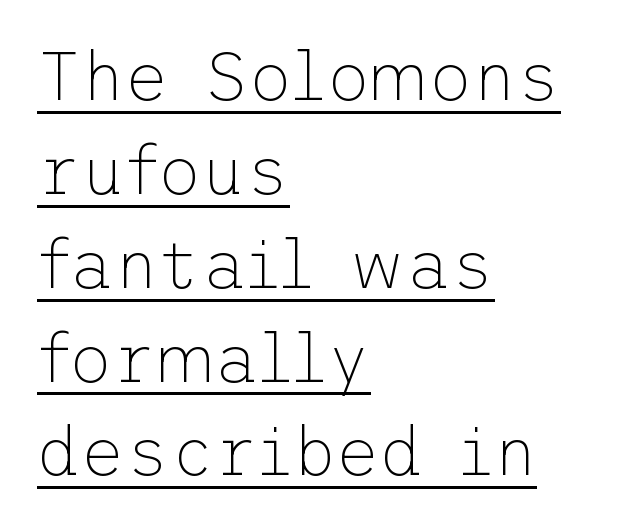
{"serif": "no", "italic": "no", "bold": "no", "weight": "thin", "width": "normal", "stroke_contrast": "low", "x_height": "medium", "underline": "yes", "align": "left", "line_spacing": "normal", "line_spacing_ratio": 1.38, "letter_spacing": "normal", "letter_spacing_em": 0.0, "glyph_px": 68}
